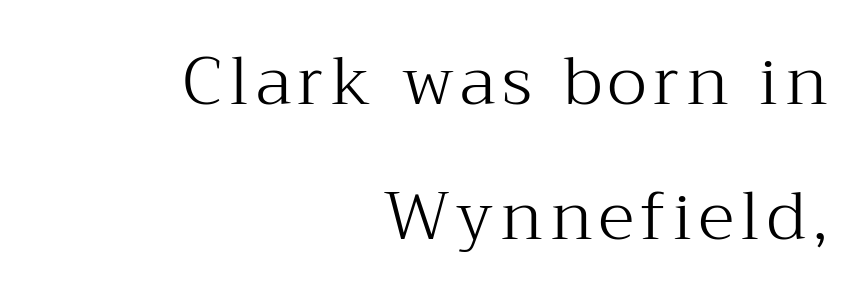
{"serif": "yes", "italic": "no", "bold": "no", "weight": "light", "width": "normal", "stroke_contrast": "medium", "x_height": "medium", "monospaced": "no", "underline": "no", "align": "right", "line_spacing": "loose", "line_spacing_ratio": 2.02, "glyph_px": 67}
